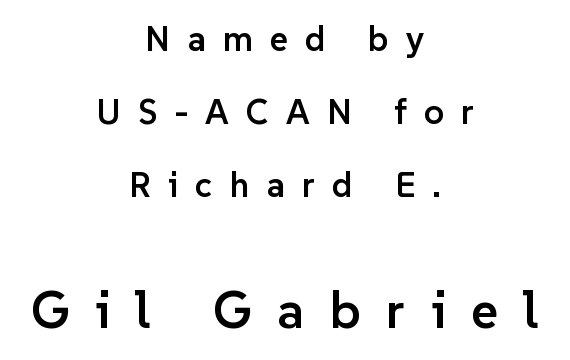
The rendering inserts visible extra space after every character. Look at the bottom of the vertical strokes: they stop flat, with no serifs. Reading down the column, the eye jumps a long way to each next line. The rendering positions every line midway between the sides.
